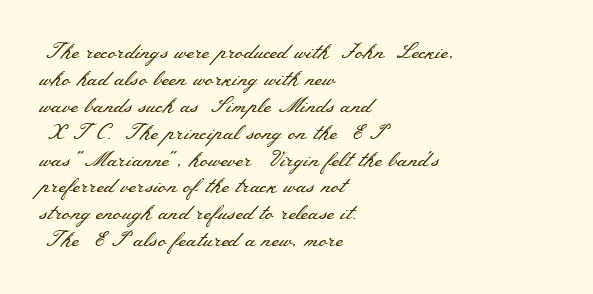
{"bold": "no", "underline": "no", "align": "left", "line_spacing": "normal", "line_spacing_ratio": 1.28, "letter_spacing": "normal", "letter_spacing_em": 0.0, "glyph_px": 21}
